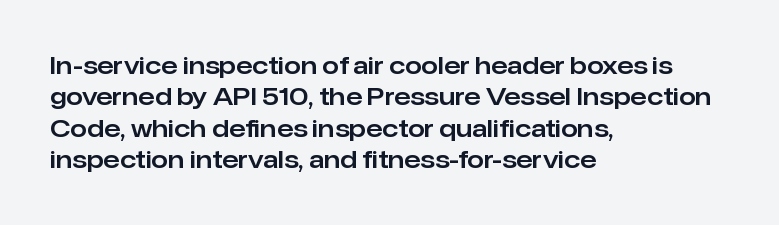
Here the glyphs are tracked normally, forming tight word shapes. Type without underlining. A roman cut, with each character standing at attention. A classic flush-left, rag-right setting is used for this passage.
